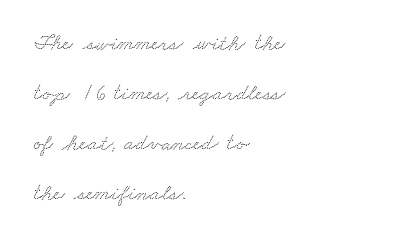
The line-height multiplier appears high, well above default. Letters rest on an invisible, unmarked baseline. A student would call this left alignment; a typographer would say flush left, rag right. Words appear dense and cohesive because spacing is normal.
